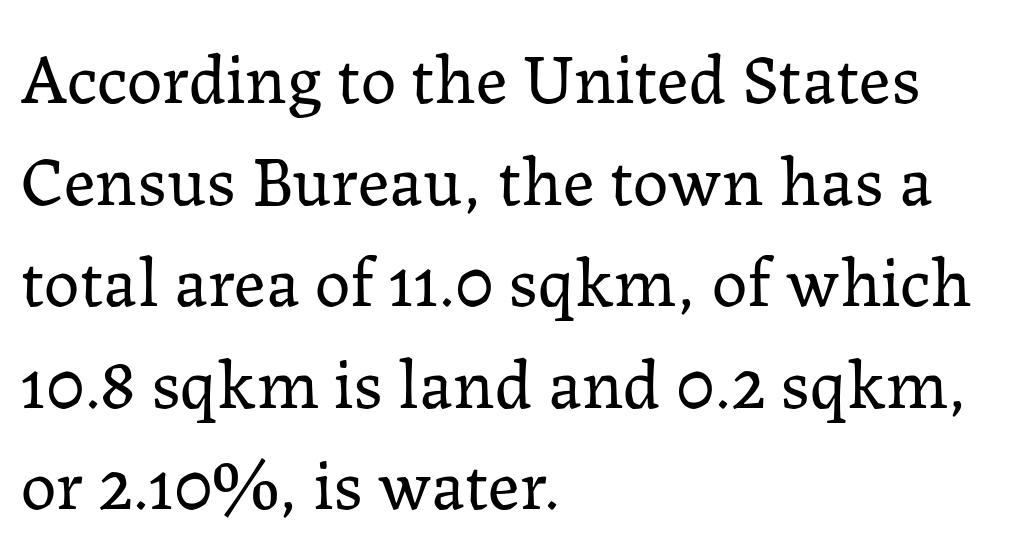
Regarding leading, the lines here are spaced in the standard way. Upright lettering throughout. The text was rendered using a seriffed face with decorative stroke endings. The face used here is proportionally spaced, like ordinary book or web type. The compositor pushed each line to the left boundary.
